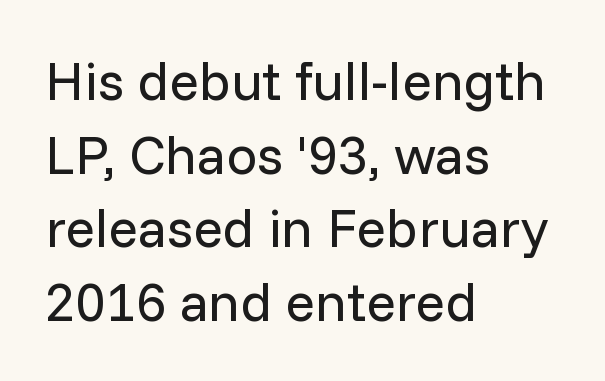
{"serif": "no", "italic": "no", "bold": "no", "weight": "regular", "width": "normal", "stroke_contrast": "low", "x_height": "medium", "monospaced": "no", "underline": "no", "align": "left", "line_spacing": "normal", "line_spacing_ratio": 1.34, "letter_spacing": "normal", "letter_spacing_em": 0.0, "glyph_px": 55}
